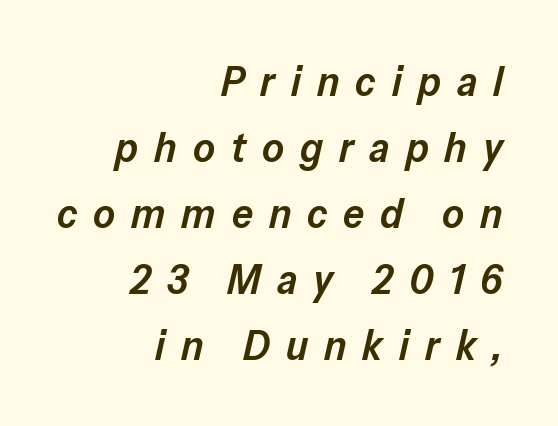
Q: Is the text bold? A: Semi-bold.
Q: Is the text italic (slanted)? A: Yes, it leans right by about 13 degrees.
Q: Is the text underlined? A: No.
Q: How is the paragraph aligned? A: Right-aligned.
Q: Is the spacing between letters normal or unusually wide? A: Unusually wide.
Q: Is the spacing between lines tight, normal or loose? A: Normal.
Q: Width (condensed, normal, or wide)? A: Normal.
Q: Stroke contrast? A: Low.
Q: x-height? A: Medium.
Q: Monospaced? A: No.
